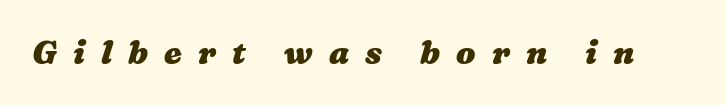
{"bold": "yes", "weight": "heavy", "width": "wide", "stroke_contrast": "medium", "x_height": "medium", "monospaced": "no", "underline": "no", "letter_spacing": "wide", "letter_spacing_em": 0.5, "glyph_px": 32}
